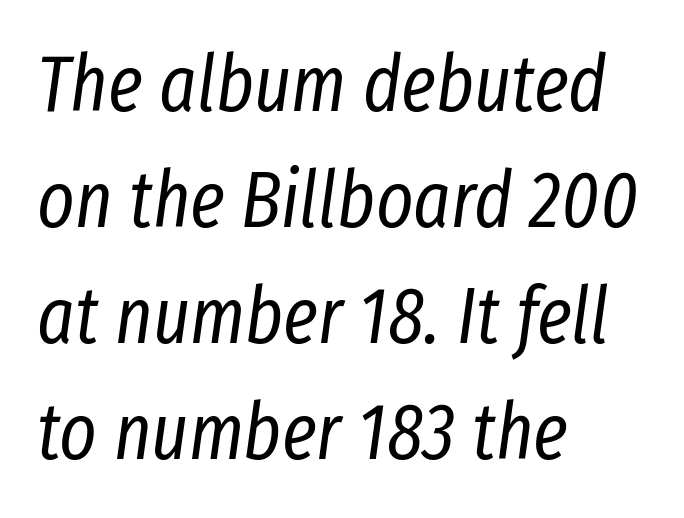
Vertically, the passage feels balanced, rows spaced as you'd expect. The area under the type is left untouched. A typesetter would mark this as italic. Proportional: the letters do not fall into vertical columns. Tracking value appears to be zero — textbook default spacing. The typesetter chose a ragged-right arrangement here.
